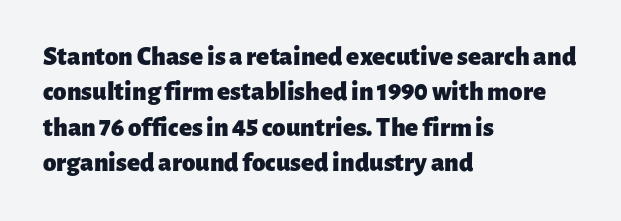
A clean baseline with only descenders dipping below it. These lines stack with their left ends in a neat column. Regular leading. Pretty heavy lettering here — definitely bold. Does extra space separate the letters? No, they use regular spacing.
